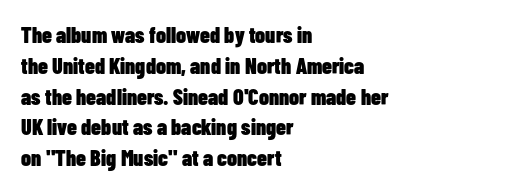
No italicization has been applied; the sample stays upright. The line-height multiplier appears to be the usual default. The face used here has the dense, thick strokes of a bold. Clear beneath every line of the passage. Each word holds together tightly as a unit, with standard inter-letter gaps. The typesetter chose a ragged-right arrangement here.
